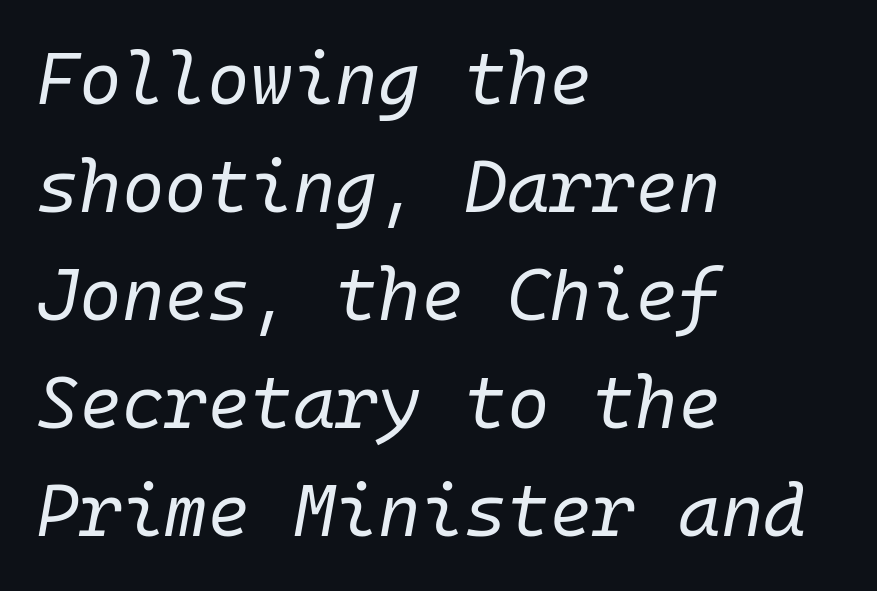
The letterforms sit at book weight or below. Each new line begins a customary step beneath the previous one. The paragraph shown leans on its left margin. You could count columns in this text — the font is strictly monospaced. The glyphs are unaccompanied by any horizontal stroke below them.
